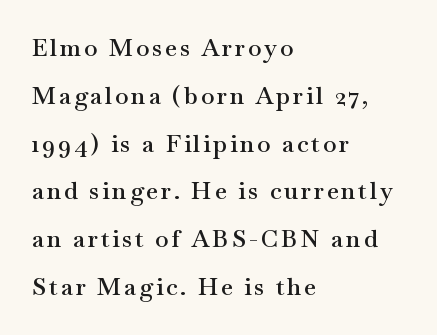
{"italic": "no", "bold": "semi", "underline": "no", "align": "left", "line_spacing": "loose", "line_spacing_ratio": 1.99, "glyph_px": 24}
